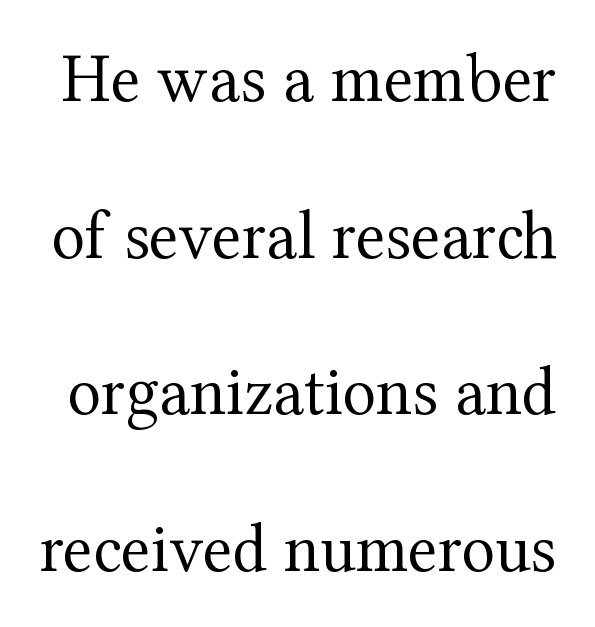
Q: Is the text bold? A: No.
Q: Is the text italic (slanted)? A: No, it is upright.
Q: Is the typeface a serif or a sans-serif typeface? A: Serif.
Q: Is the text underlined? A: No.
Q: Is the spacing between letters normal or unusually wide? A: Normal.
Q: Is the spacing between lines tight, normal or loose? A: Loose.
Q: Width (condensed, normal, or wide)? A: Normal.
Q: Stroke contrast? A: Medium.
Q: x-height? A: Medium.
Q: Monospaced? A: No.
